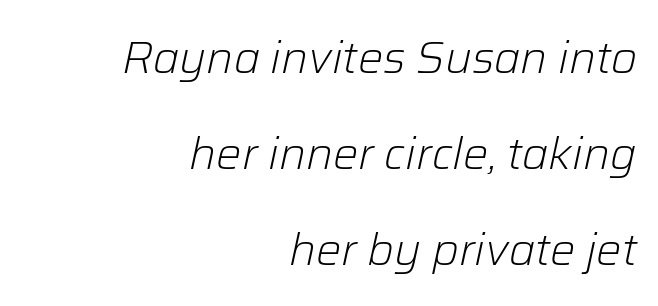
{"italic": "yes", "lean": "right", "slant_degrees": 12, "bold": "no", "weight": "light", "width": "normal", "stroke_contrast": "low", "x_height": "medium", "monospaced": "no", "underline": "no", "align": "right", "line_spacing": "loose", "line_spacing_ratio": 2.13, "letter_spacing": "normal", "letter_spacing_em": 0.0, "glyph_px": 45}
